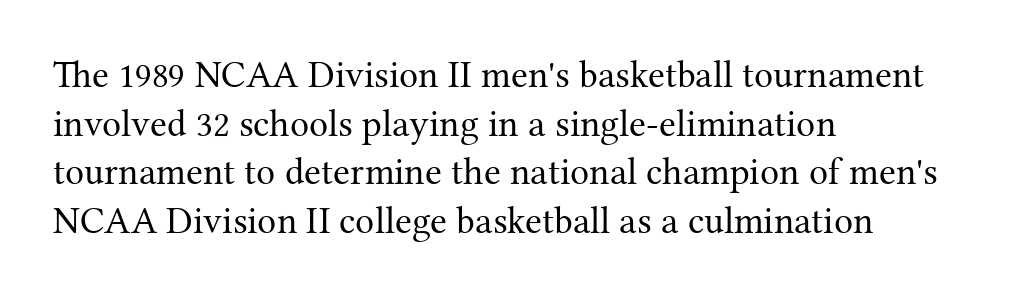
Q: Is the text bold? A: No.
Q: Is the text italic (slanted)? A: No, it is upright.
Q: Is the typeface a serif or a sans-serif typeface? A: Serif.
Q: Is the text underlined? A: No.
Q: How is the paragraph aligned? A: Left-aligned.
Q: Is the spacing between letters normal or unusually wide? A: Normal.
Q: Is the spacing between lines tight, normal or loose? A: Normal.
Q: Width (condensed, normal, or wide)? A: Normal.
Q: Stroke contrast? A: Medium.
Q: x-height? A: Medium.
Q: Monospaced? A: No.
